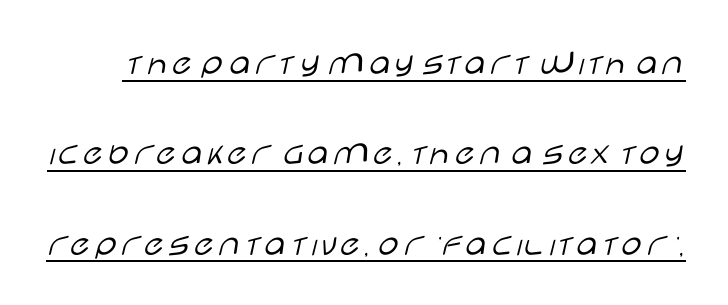
The image shows 37 px light, wide sans-serif type; set loose line spacing (2.44x), normal letter spacing, underlined; low stroke contrast and a large x-height.
